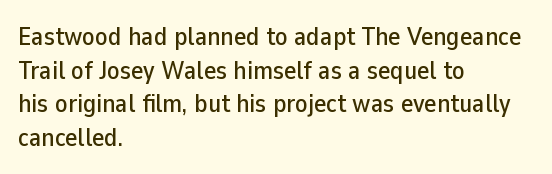
The zone under the glyphs is completely vacant. Line starts are locked; line ends wander. Look at the tracking — it's just the regular setting, nothing added. Horizontal bands of white between lines are of average thickness.
